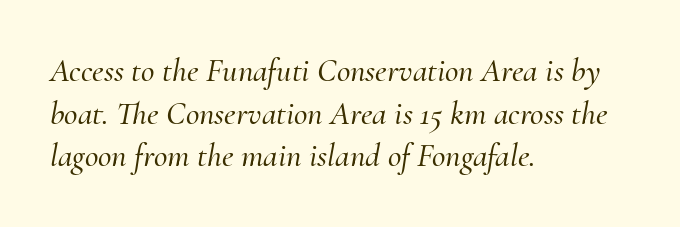
{"serif": "yes", "italic": "yes", "lean": "right", "slant_degrees": 10, "width": "normal", "stroke_contrast": "medium", "x_height": "small", "monospaced": "no", "underline": "no", "align": "left", "line_spacing": "normal", "line_spacing_ratio": 1.29, "letter_spacing": "normal", "letter_spacing_em": 0.0, "glyph_px": 33}
